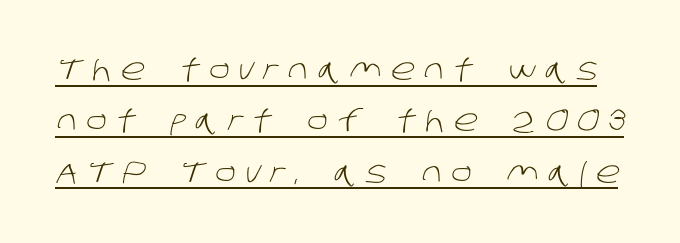
Q: Is the text bold? A: No.
Q: Is the typeface a serif or a sans-serif typeface? A: Sans-serif.
Q: Is the text underlined? A: Yes.
Q: Is the spacing between letters normal or unusually wide? A: Unusually wide.
Q: Width (condensed, normal, or wide)? A: Normal.
Q: Stroke contrast? A: Low.
Q: x-height? A: Large.
Q: Monospaced? A: No.
